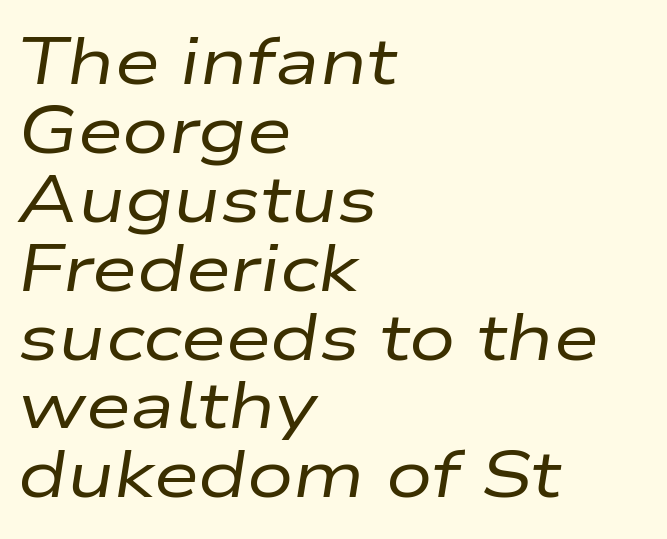
{"italic": "yes", "lean": "right", "slant_degrees": 9, "bold": "no", "weight": "regular", "width": "wide", "stroke_contrast": "low", "x_height": "medium", "monospaced": "no", "underline": "no", "align": "left", "line_spacing": "tight", "line_spacing_ratio": 1.06, "letter_spacing": "normal", "letter_spacing_em": 0.0, "glyph_px": 65}
